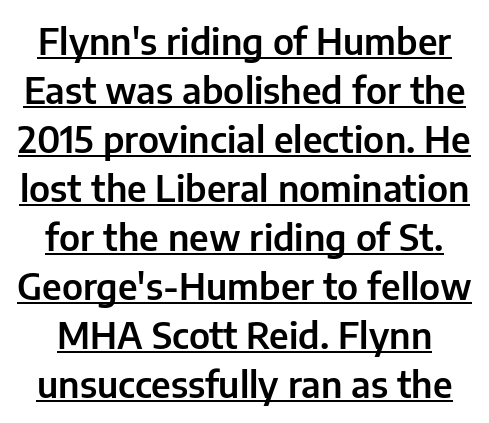
Q: Is the text italic (slanted)? A: No, it is upright.
Q: Is the typeface a serif or a sans-serif typeface? A: Sans-serif.
Q: Is the text underlined? A: Yes.
Q: Is the spacing between letters normal or unusually wide? A: Normal.
Q: Is the spacing between lines tight, normal or loose? A: Normal.
Q: Width (condensed, normal, or wide)? A: Normal.
Q: Stroke contrast? A: Low.
Q: x-height? A: Medium.
Q: Monospaced? A: No.
